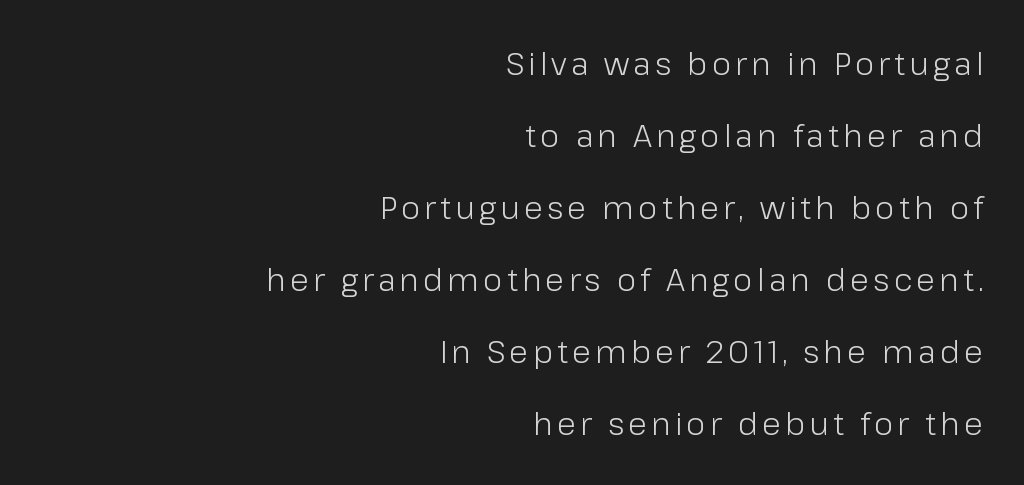
Q: Is the text bold? A: No.
Q: Is the text italic (slanted)? A: No, it is upright.
Q: Is the typeface a serif or a sans-serif typeface? A: Sans-serif.
Q: Is the text underlined? A: No.
Q: How is the paragraph aligned? A: Right-aligned.
Q: Is the spacing between lines tight, normal or loose? A: Loose.
Q: Width (condensed, normal, or wide)? A: Normal.
Q: Stroke contrast? A: Low.
Q: x-height? A: Medium.
Q: Monospaced? A: No.
